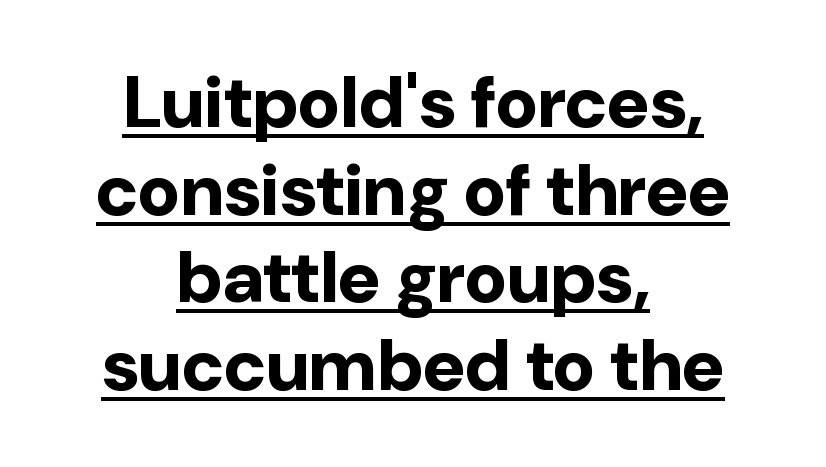
Q: Is the text bold? A: Yes.
Q: Is the text italic (slanted)? A: No, it is upright.
Q: Is the typeface a serif or a sans-serif typeface? A: Sans-serif.
Q: Is the text underlined? A: Yes.
Q: How is the paragraph aligned? A: Centered.
Q: Is the spacing between letters normal or unusually wide? A: Normal.
Q: Width (condensed, normal, or wide)? A: Normal.
Q: Stroke contrast? A: Low.
Q: x-height? A: Medium.
Q: Monospaced? A: No.
